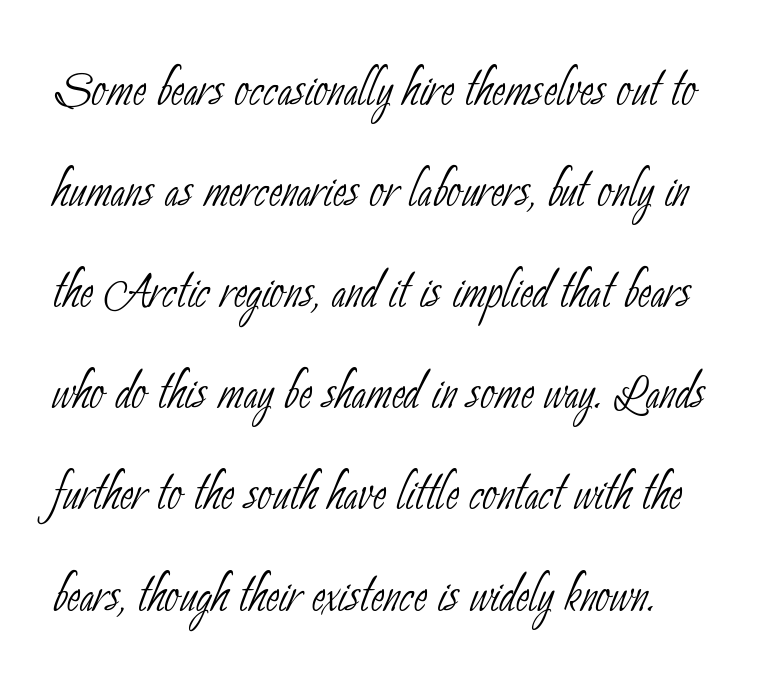
The image shows 64 px thin, condensed sans-serif type; set normal line spacing (1.58x), normal letter spacing, not underlined; low stroke contrast and a small x-height.
